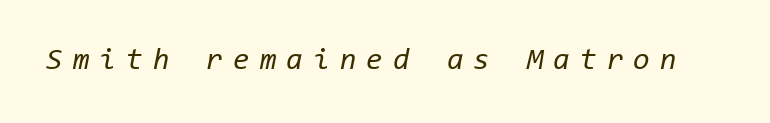
Q: Is the text bold? A: No.
Q: Is the text italic (slanted)? A: Yes, it leans right by about 11 degrees.
Q: Is the text underlined? A: No.
Q: Is the spacing between letters normal or unusually wide? A: Unusually wide.
Q: Width (condensed, normal, or wide)? A: Normal.
Q: Stroke contrast? A: Low.
Q: x-height? A: Medium.
Q: Monospaced? A: Yes.
